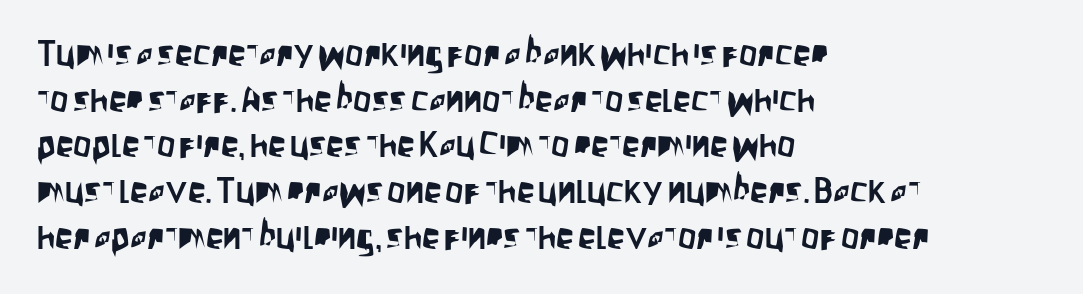
The image shows 36 px condensed sans-serif type, upright; set left-aligned, normal line spacing (1.27x), normal letter spacing, not underlined; low stroke contrast and a large x-height.
